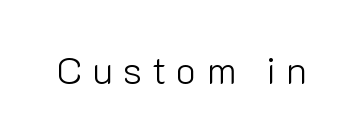
{"serif": "no", "italic": "no", "bold": "no", "weight": "light", "width": "normal", "stroke_contrast": "low", "x_height": "medium", "monospaced": "no", "underline": "no", "letter_spacing": "wide", "letter_spacing_em": 0.27, "glyph_px": 38}
